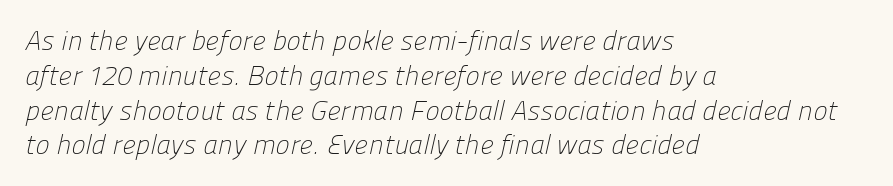
The image shows 27 px text type; set left-aligned, normal line spacing (1.29x), normal letter spacing, not underlined.
